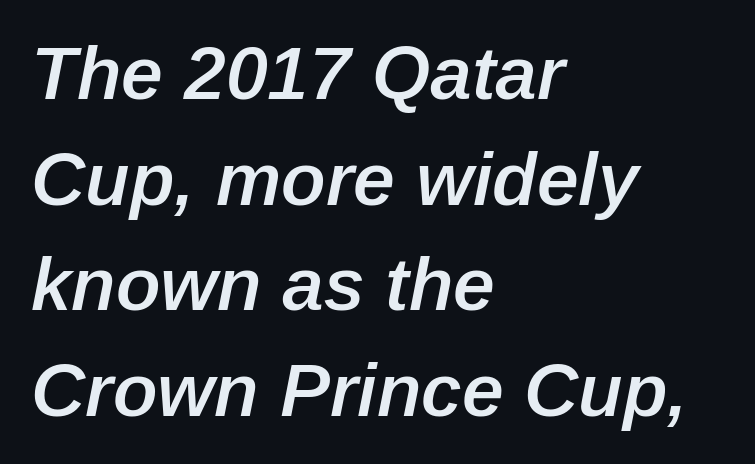
The image shows 75 px semibold type, italic (leaning right); set left-aligned, normal line spacing (1.41x), normal letter spacing, not underlined; low stroke contrast and a medium x-height.
